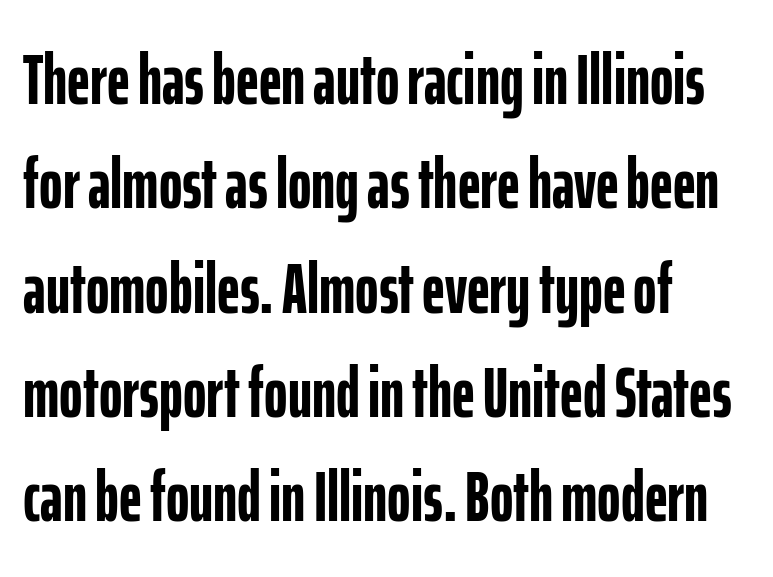
Letterform terminals end flat and unadorned throughout the passage. Typographic density is high because the face is bold. The ragged edge is on the right, which tells us the setting is flush left. Each word holds together tightly as a unit, with standard inter-letter gaps.
